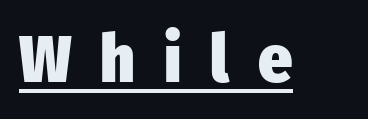
The image shows 67 px heavy, condensed sans-serif type, upright; set unusually wide letter spacing (+0.43 em), underlined; low stroke contrast and a medium x-height.
